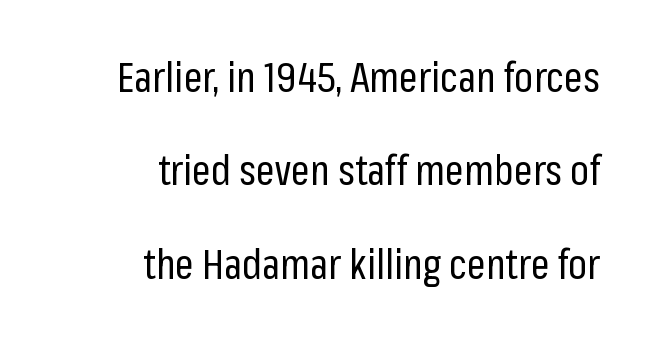
The image shows 41 px regular-weight, condensed sans-serif type, upright; set right-aligned, loose line spacing (2.28x), normal letter spacing, not underlined; low stroke contrast and a medium x-height.
